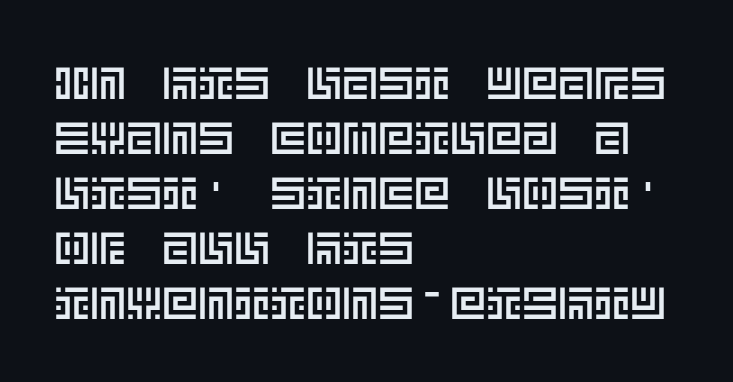
The image shows 45 px text type, upright; set left-aligned, line spacing 1.22x, normal letter spacing, not underlined; a large x-height.
